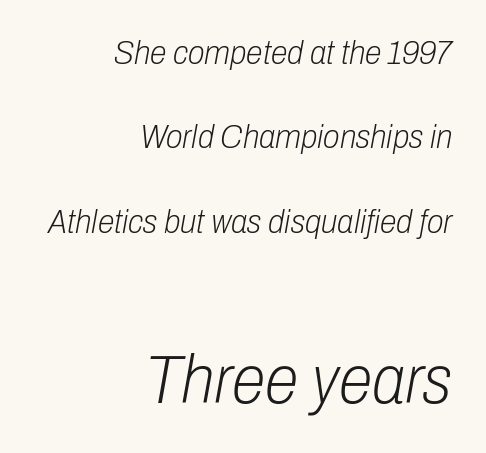
Q: Is the text bold? A: No.
Q: Is the text italic (slanted)? A: Yes, it leans right by about 10 degrees.
Q: Is the text underlined? A: No.
Q: How is the paragraph aligned? A: Right-aligned.
Q: Is the spacing between letters normal or unusually wide? A: Normal.
Q: Is the spacing between lines tight, normal or loose? A: Loose.
Q: Which block of text is set in a larger size, the first (top) or the second (bottom)? A: The second (bottom) one.
Q: Width (condensed, normal, or wide)? A: Condensed.
Q: Stroke contrast? A: Low.
Q: x-height? A: Medium.
Q: Monospaced? A: No.
